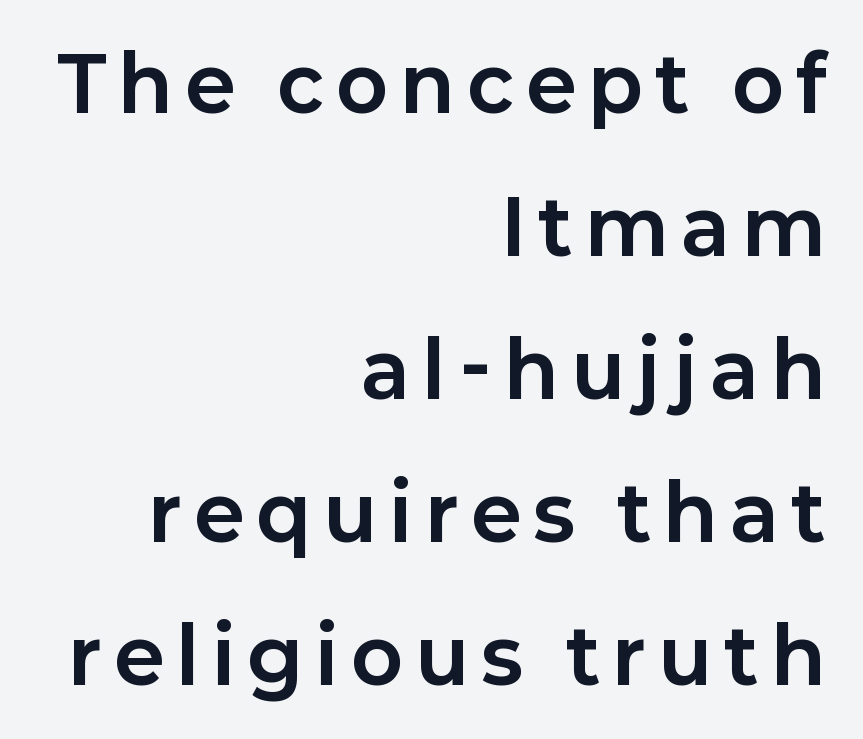
The image shows 76 px bold sans-serif type, upright; set right-aligned, line spacing 1.88x, not underlined; low stroke contrast and a medium x-height.
